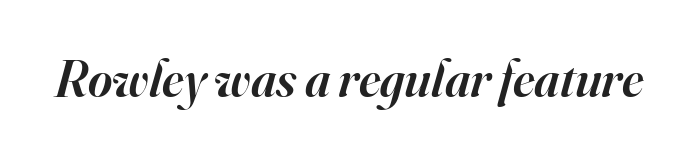
Q: Is the text bold? A: Semi-bold.
Q: Is the text italic (slanted)? A: Yes, it leans right by about 16 degrees.
Q: Is the typeface a serif or a sans-serif typeface? A: Serif.
Q: Is the text underlined? A: No.
Q: Is the spacing between letters normal or unusually wide? A: Normal.
Q: Width (condensed, normal, or wide)? A: Normal.
Q: Stroke contrast? A: High.
Q: x-height? A: Small.
Q: Monospaced? A: No.
